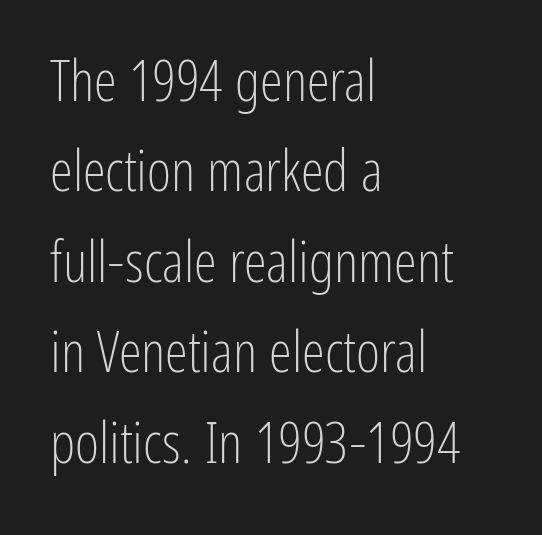
{"serif": "no", "italic": "no", "bold": "no", "weight": "light", "width": "condensed", "stroke_contrast": "low", "x_height": "medium", "monospaced": "no", "underline": "no", "align": "left", "line_spacing": "normal", "line_spacing_ratio": 1.56, "letter_spacing": "normal", "letter_spacing_em": 0.0, "glyph_px": 58}
